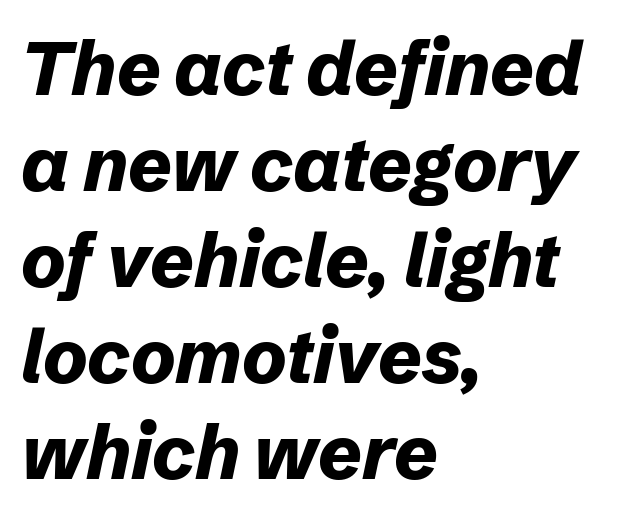
Q: Is the text bold? A: Yes.
Q: Is the text italic (slanted)? A: Yes, it leans right by about 12 degrees.
Q: Is the text underlined? A: No.
Q: How is the paragraph aligned? A: Left-aligned.
Q: Is the spacing between letters normal or unusually wide? A: Normal.
Q: Is the spacing between lines tight, normal or loose? A: Normal.
Q: Width (condensed, normal, or wide)? A: Normal.
Q: Stroke contrast? A: Low.
Q: x-height? A: Medium.
Q: Monospaced? A: No.
